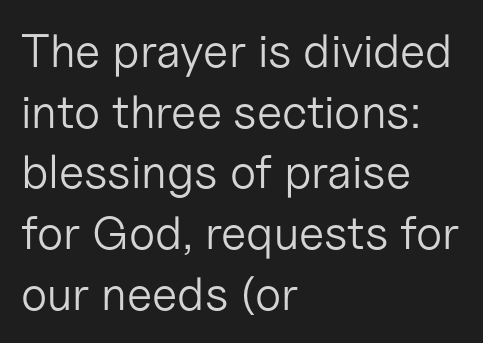
{"serif": "no", "italic": "no", "bold": "no", "weight": "light", "width": "normal", "stroke_contrast": "low", "x_height": "medium", "monospaced": "no", "underline": "no", "align": "left", "line_spacing": "normal", "line_spacing_ratio": 1.29, "letter_spacing": "normal", "letter_spacing_em": 0.0, "glyph_px": 47}
